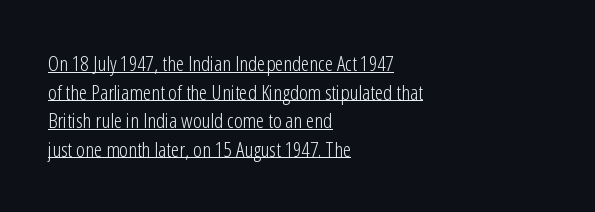
The image shows 21 px text type, upright; set left-aligned, normal line spacing (1.36x), normal letter spacing, underlined.
